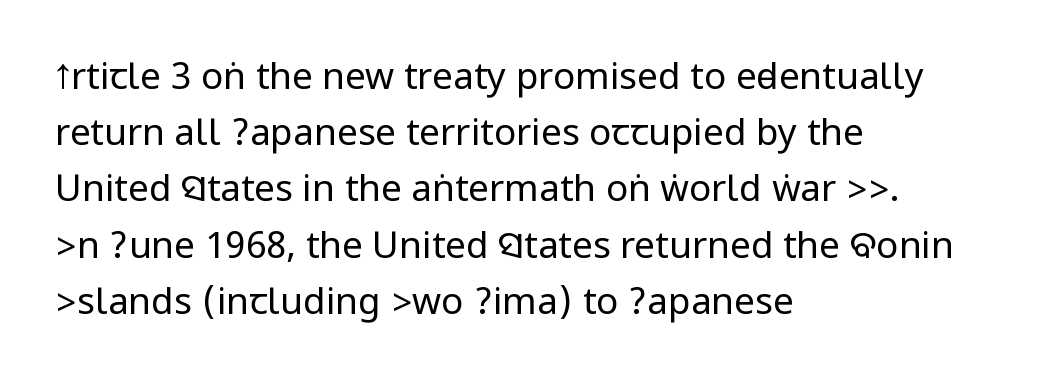
The image shows 37 px regular-weight, condensed sans-serif type, upright; set left-aligned, normal line spacing (1.52x), normal letter spacing, not underlined; low stroke contrast.
